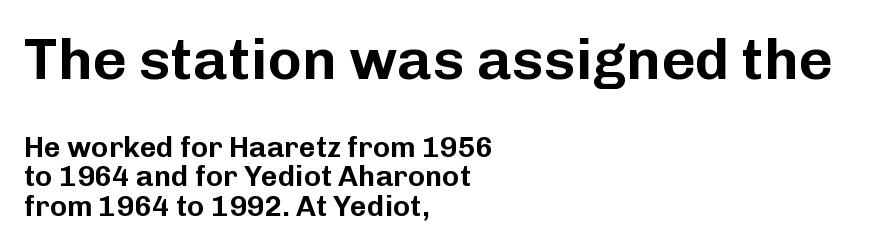
The image shows 58 px sans-serif type, upright; set left-aligned, tight line spacing (1.01x), normal letter spacing, not underlined; the first (top) block is 2.0x larger; low stroke contrast and a medium x-height.
